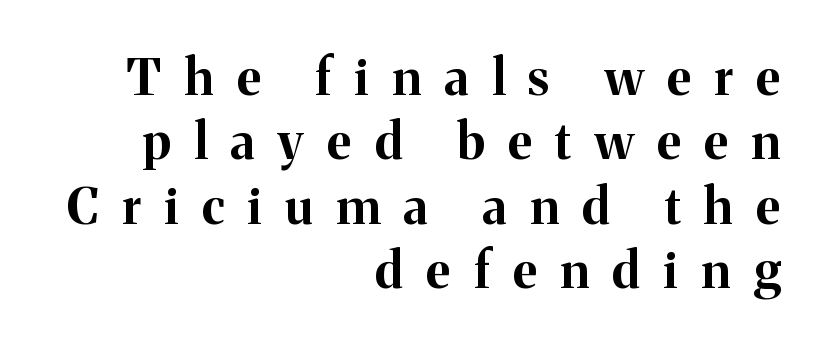
Do the characters align in a grid? No, the font is proportional. A clean baseline with only descenders dipping below it. Summary of weight: heavy, a full bold. Does the lettering tilt? It doesn't — this is upright. Serifs: yes, visible at the terminals of the letterforms. Is the block centered? No — it sits flush against the right margin.
